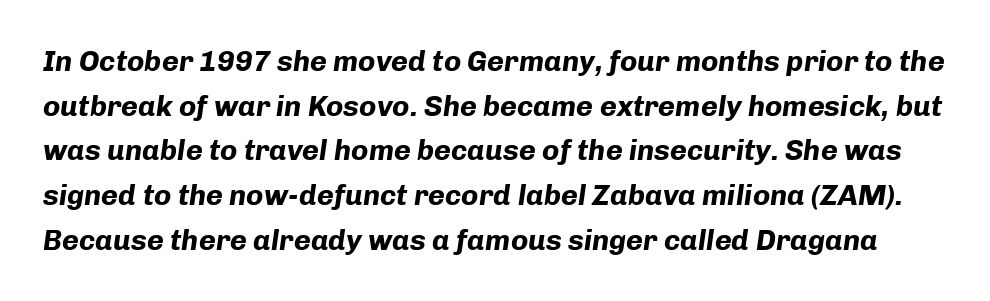
The image shows 29 px bold type, italic (leaning right); set normal line spacing (1.54x), normal letter spacing, not underlined; low stroke contrast and a medium x-height.
